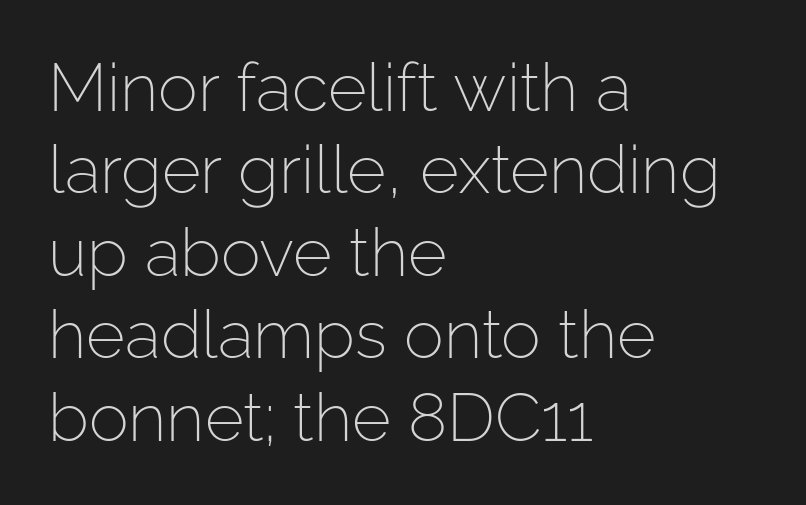
The image shows 67 px light sans-serif type, upright; set left-aligned, line spacing 1.23x, normal letter spacing, not underlined; low stroke contrast and a medium x-height.
